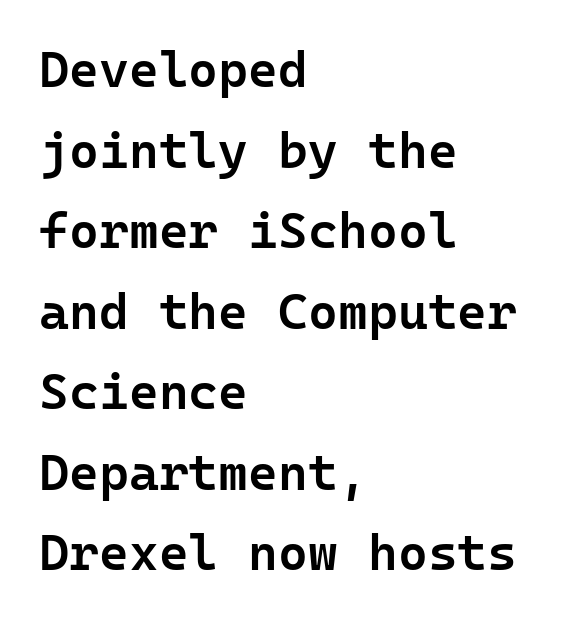
These words are printed semibold, heavier than regular yet not bold. Ascenders rise straight up at ninety degrees. The type is set solid horizontally, with unmodified tracking. The leading is moderate, giving the passage an even texture. Does the type have serifs? No, each stem ends abruptly. Alignment: flush left.
